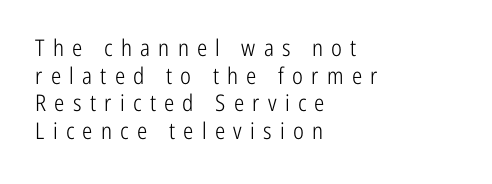
The image shows 23 px text type, upright; set left-aligned, line spacing 1.2x, unusually wide letter spacing (+0.36 em), not underlined.
